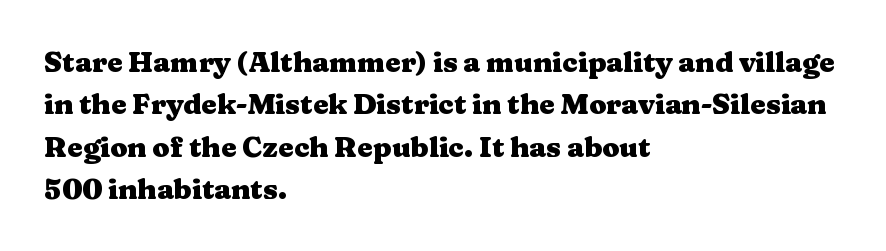
{"serif": "yes", "italic": "no", "bold": "yes", "weight": "heavy", "width": "wide", "stroke_contrast": "medium", "x_height": "medium", "monospaced": "no", "underline": "no", "align": "left", "line_spacing": "normal", "line_spacing_ratio": 1.51, "letter_spacing": "normal", "letter_spacing_em": 0.0, "glyph_px": 28}
